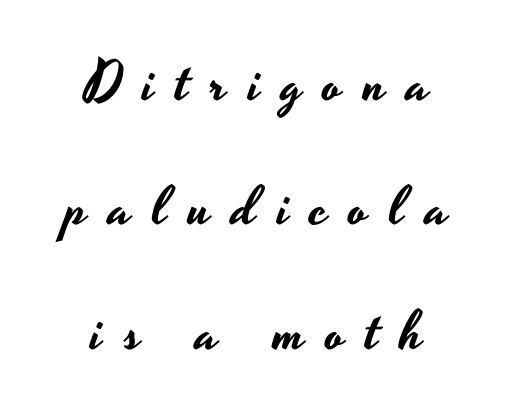
Q: Is the text italic (slanted)? A: Yes.
Q: Is the typeface a serif or a sans-serif typeface? A: Sans-serif.
Q: Is the text underlined? A: No.
Q: How is the paragraph aligned? A: Centered.
Q: Is the spacing between letters normal or unusually wide? A: Unusually wide.
Q: Is the spacing between lines tight, normal or loose? A: Loose.
Q: Width (condensed, normal, or wide)? A: Wide.
Q: Stroke contrast? A: Low.
Q: x-height? A: Small.
Q: Monospaced? A: No.
